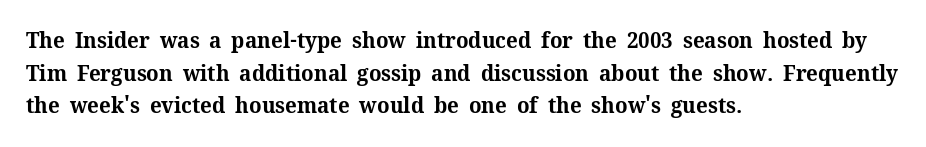
The image shows 22 px bold type, upright; set left-aligned, normal line spacing (1.48x), normal letter spacing, not underlined.
